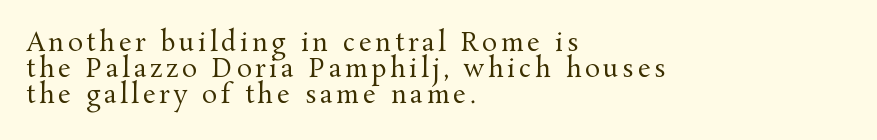
The image shows 25 px text type, upright; set left-aligned, tight line spacing (1.04x), not underlined.
